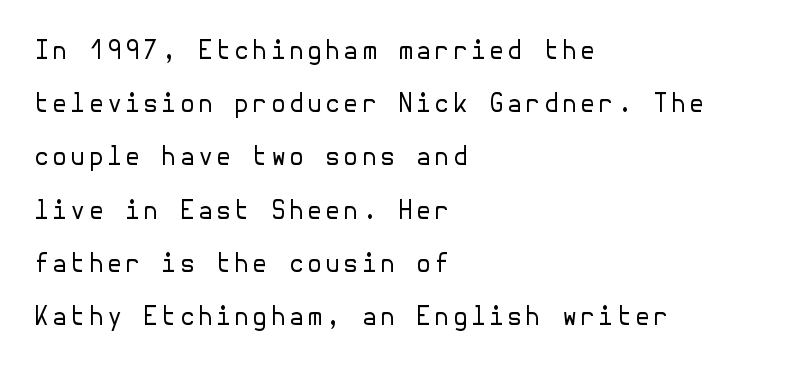
{"italic": "no", "bold": "no", "underline": "no", "align": "left", "line_spacing": "loose", "line_spacing_ratio": 2.13, "glyph_px": 25}
